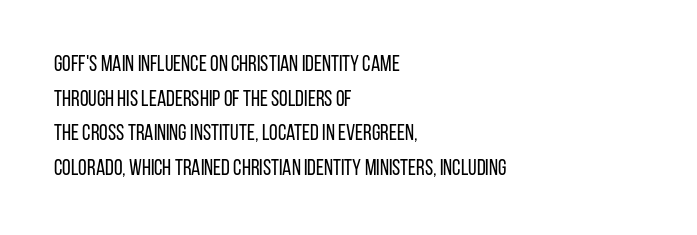
Which margin do the lines hug? The left one — the right edge is uneven. This is roman type, the default non-slanted kind. Summary of vertical rhythm: regular, with standard interline spacing. These glyphs show unthickened strokes, regular width or finer. The rendering keeps characters at their native spacing. The gap between lines stays unmarked.
